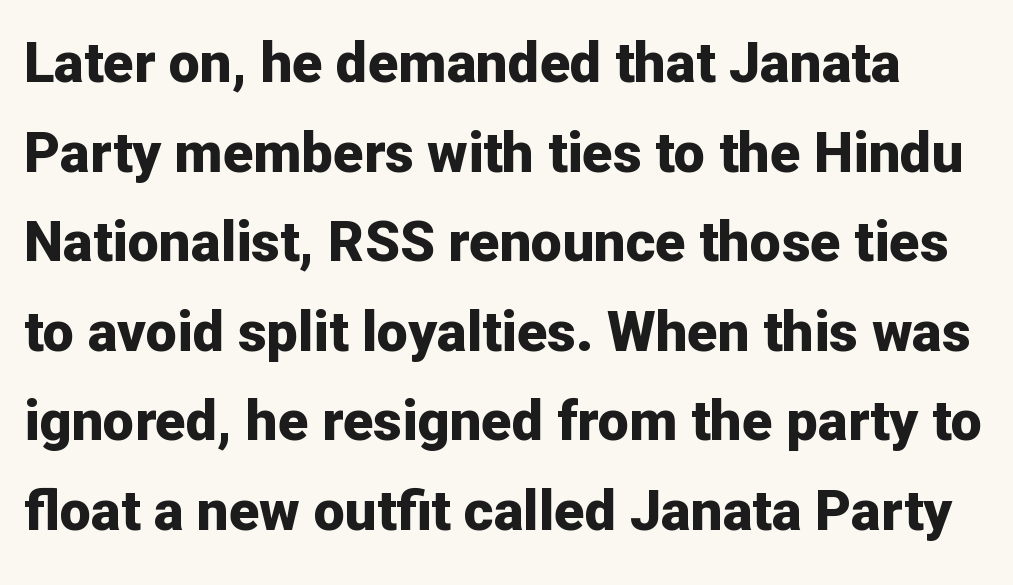
Q: Is the text bold? A: Yes.
Q: Is the text italic (slanted)? A: No, it is upright.
Q: Is the typeface a serif or a sans-serif typeface? A: Sans-serif.
Q: Is the text underlined? A: No.
Q: Is the spacing between letters normal or unusually wide? A: Normal.
Q: Is the spacing between lines tight, normal or loose? A: Normal.
Q: Width (condensed, normal, or wide)? A: Normal.
Q: Stroke contrast? A: Low.
Q: x-height? A: Medium.
Q: Monospaced? A: No.
